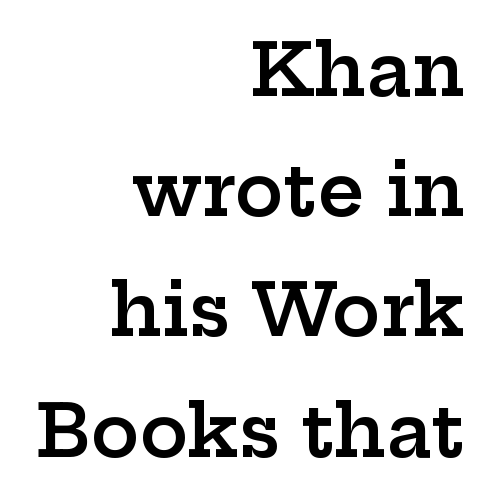
Q: Is the text bold? A: Semi-bold.
Q: Is the text italic (slanted)? A: No, it is upright.
Q: Is the typeface a serif or a sans-serif typeface? A: Serif.
Q: Is the text underlined? A: No.
Q: How is the paragraph aligned? A: Right-aligned.
Q: Is the spacing between letters normal or unusually wide? A: Normal.
Q: Is the spacing between lines tight, normal or loose? A: Normal.
Q: Width (condensed, normal, or wide)? A: Wide.
Q: Stroke contrast? A: Low.
Q: x-height? A: Medium.
Q: Monospaced? A: No.
